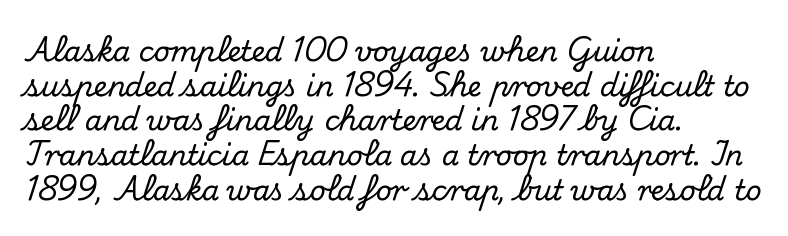
{"serif": "yes", "width": "normal", "stroke_contrast": "medium", "x_height": "small", "monospaced": "no", "underline": "no", "align": "left", "line_spacing_ratio": 1.24, "letter_spacing": "normal", "letter_spacing_em": 0.0, "glyph_px": 28}
